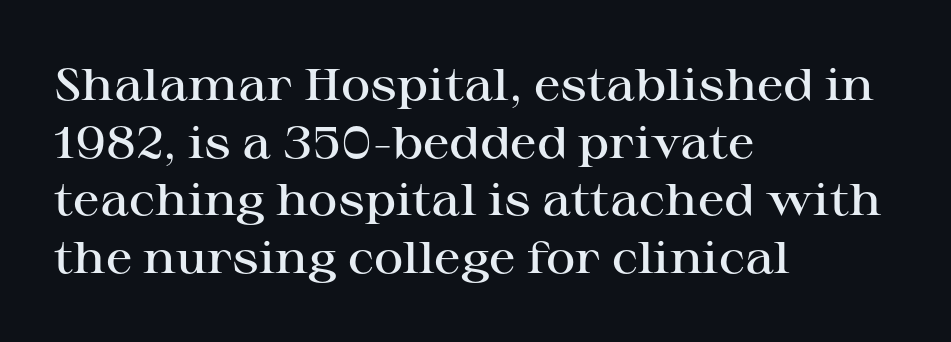
{"serif": "yes", "italic": "no", "bold": "semi", "weight": "semibold", "width": "wide", "stroke_contrast": "high", "x_height": "medium", "monospaced": "no", "underline": "no", "align": "left", "line_spacing": "normal", "line_spacing_ratio": 1.28, "letter_spacing": "normal", "letter_spacing_em": 0.0, "glyph_px": 45}
